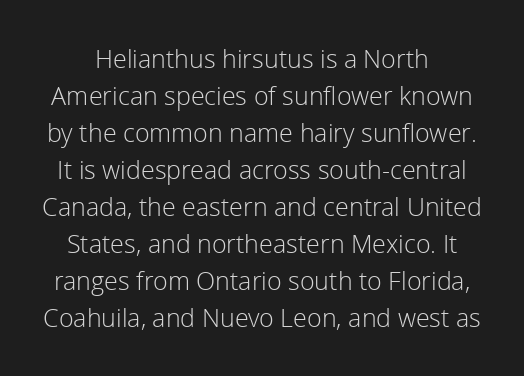
The image shows 25 px text type, upright; set normal line spacing (1.48x), normal letter spacing, not underlined.
